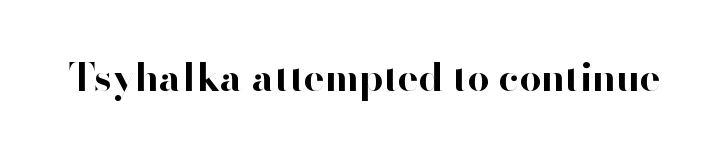
{"serif": "no", "italic": "no", "bold": "yes", "weight": "bold", "width": "normal", "stroke_contrast": "high", "x_height": "small", "monospaced": "no", "underline": "no", "letter_spacing": "normal", "letter_spacing_em": 0.0, "glyph_px": 39}
